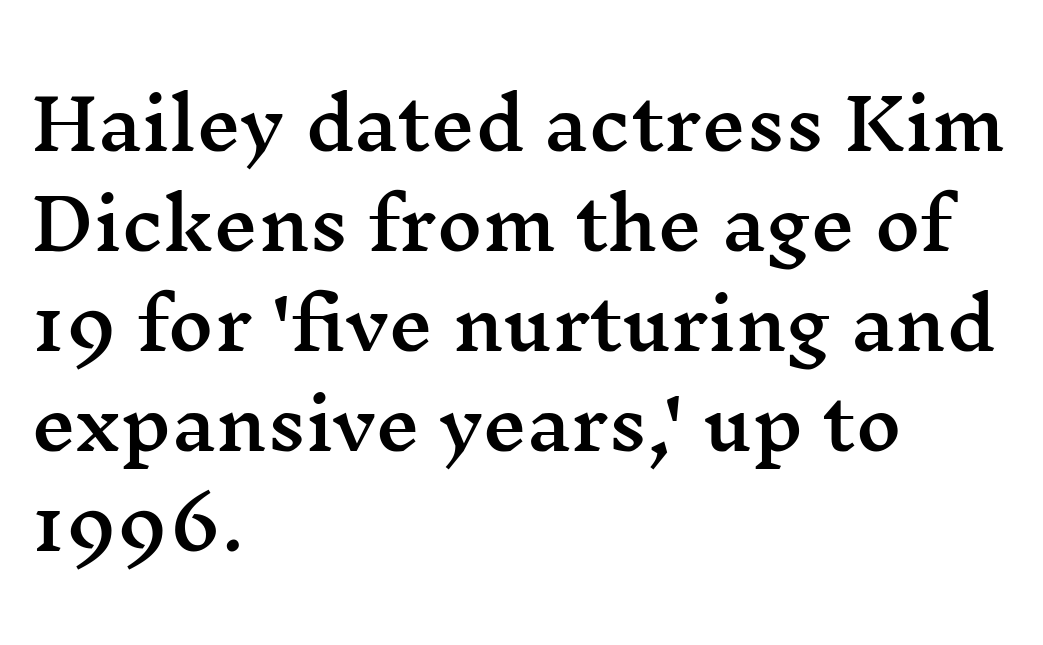
Q: Is the text italic (slanted)? A: No, it is upright.
Q: Is the typeface a serif or a sans-serif typeface? A: Serif.
Q: Is the text underlined? A: No.
Q: How is the paragraph aligned? A: Left-aligned.
Q: Is the spacing between letters normal or unusually wide? A: Normal.
Q: Is the spacing between lines tight, normal or loose? A: Normal.
Q: Width (condensed, normal, or wide)? A: Wide.
Q: Stroke contrast? A: Medium.
Q: x-height? A: Medium.
Q: Monospaced? A: No.
